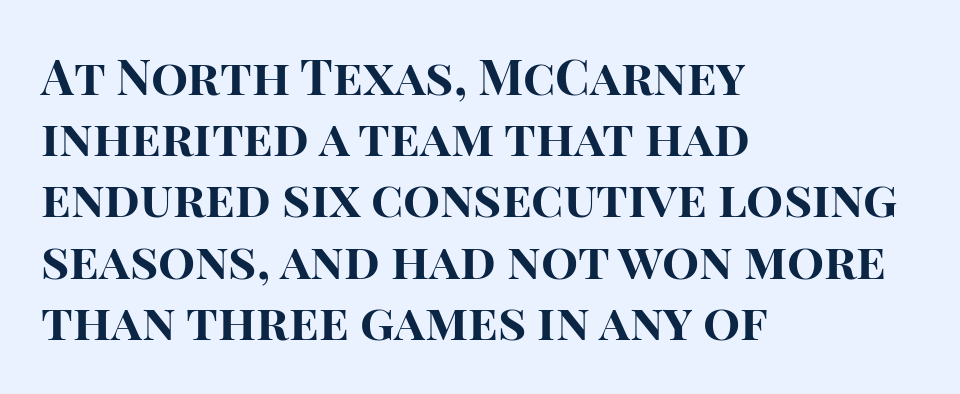
The image shows 49 px bold sans-serif type, upright; set left-aligned, normal line spacing (1.25x), normal letter spacing, not underlined; high stroke contrast and a large x-height.
